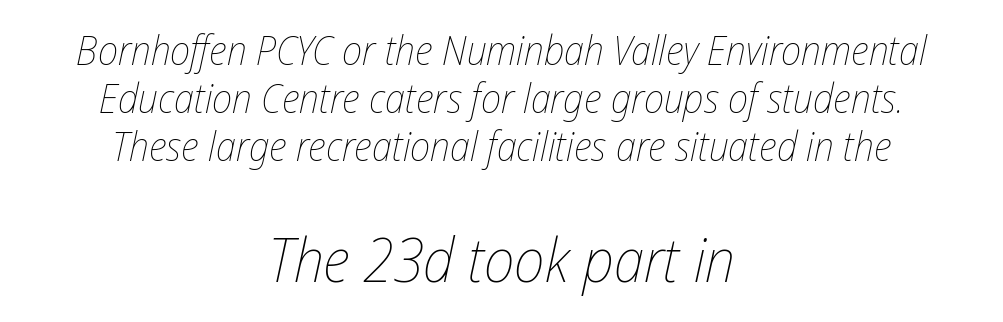
Does extra space separate the letters? No, they use regular spacing. The axis of the letterforms is tilted away from vertical. The second block has been scaled up relative to the first. Each row of text sits above clean, open space.
